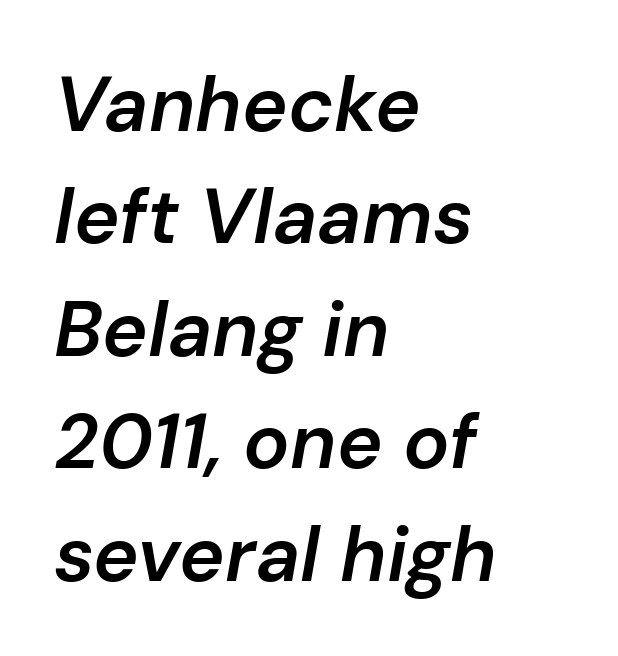
The image shows 77 px semibold type, italic (leaning right); set left-aligned, normal line spacing (1.46x), normal letter spacing, not underlined; low stroke contrast and a medium x-height.
